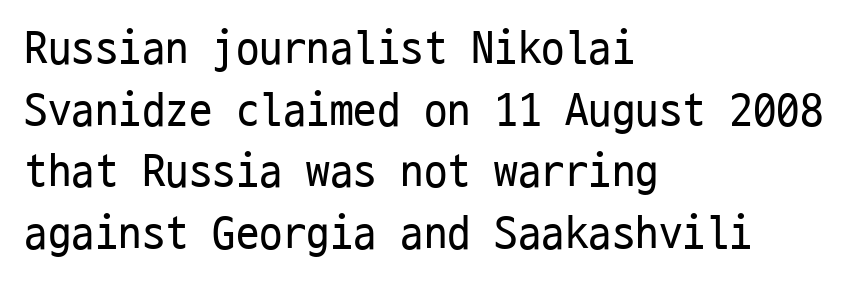
{"serif": "no", "italic": "no", "bold": "no", "weight": "regular", "width": "condensed", "stroke_contrast": "low", "x_height": "medium", "monospaced": "yes", "underline": "no", "align": "left", "line_spacing": "normal", "line_spacing_ratio": 1.31, "letter_spacing": "normal", "letter_spacing_em": 0.0, "glyph_px": 47}
